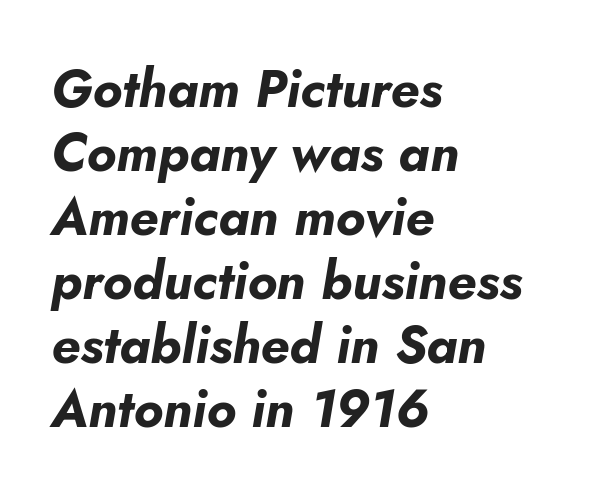
{"italic": "yes", "lean": "right", "slant_degrees": 5, "bold": "yes", "weight": "bold", "width": "normal", "stroke_contrast": "low", "x_height": "small", "monospaced": "no", "underline": "no", "align": "left", "line_spacing_ratio": 1.23, "letter_spacing": "normal", "letter_spacing_em": 0.0, "glyph_px": 52}
